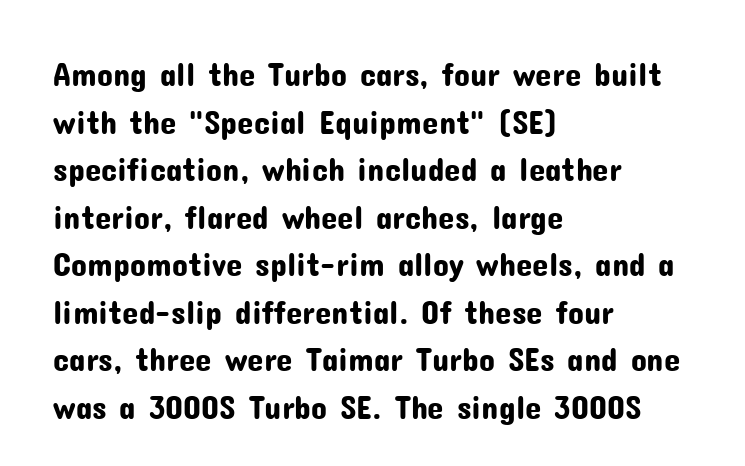
Leading: standard. Line beginnings align vertically; line endings do not. Spacing verdict: proportional, widths tailored to each character. It's the straight-up-and-down kind of type.
